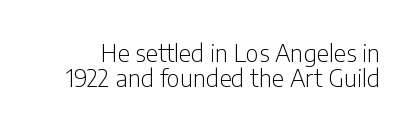
Q: Is the text bold? A: No.
Q: Is the text italic (slanted)? A: No, it is upright.
Q: Is the text underlined? A: No.
Q: Is the spacing between letters normal or unusually wide? A: Normal.
Q: Is the spacing between lines tight, normal or loose? A: Tight.
